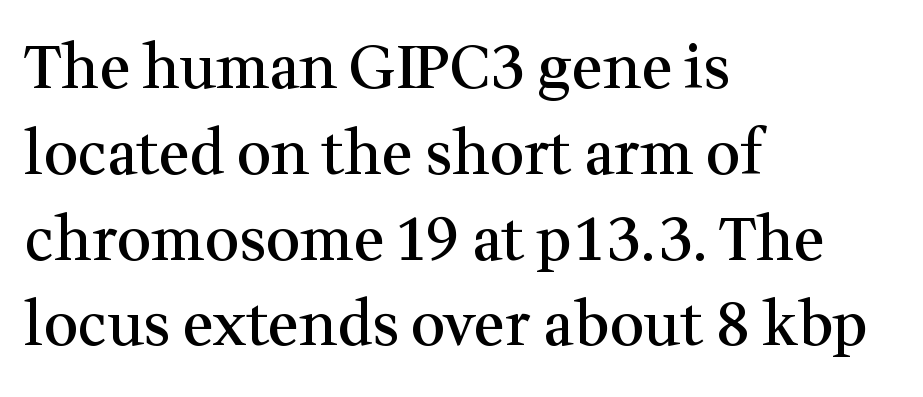
The letters sit at their default tracking, neither squeezed nor spread. The passage is arranged the way most books set body copy — flush left. Rows of type keep a routine distance in the vertical direction. Are there feet on the stems? There are — it's a serif. The passage shown is semibold, sitting just below true bold. Upright lettering throughout.
